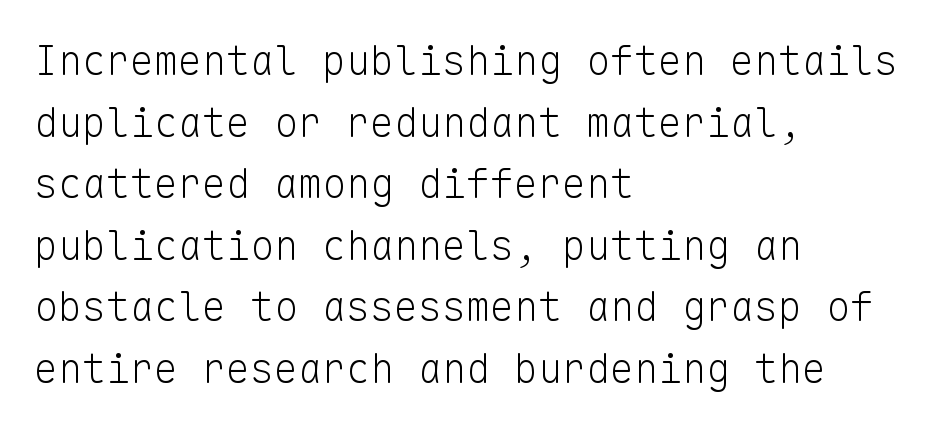
{"serif": "no", "italic": "no", "bold": "no", "weight": "light", "width": "normal", "stroke_contrast": "low", "x_height": "medium", "monospaced": "yes", "underline": "no", "align": "left", "line_spacing": "normal", "line_spacing_ratio": 1.54, "letter_spacing": "normal", "letter_spacing_em": 0.0, "glyph_px": 40}
